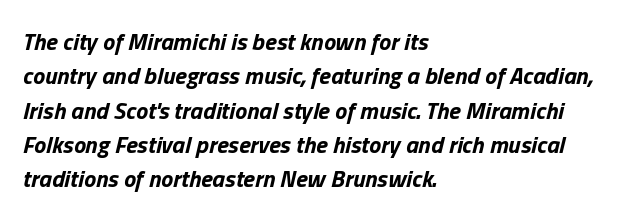
The image shows 24 px bold type, italic (leaning right); set left-aligned, normal line spacing (1.43x), normal letter spacing, not underlined.
